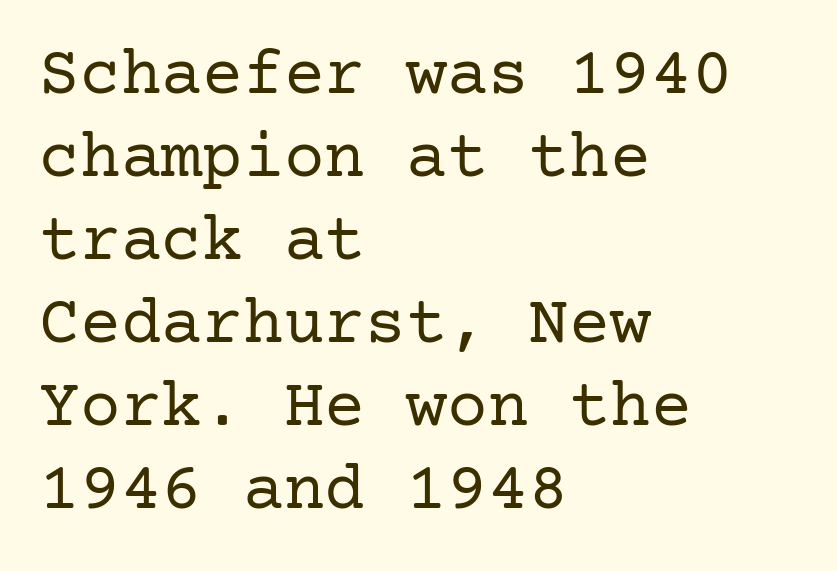
The image shows 68 px regular-weight serif type, upright; set left-aligned, line spacing 1.22x, normal letter spacing, not underlined; low stroke contrast and a medium x-height.
